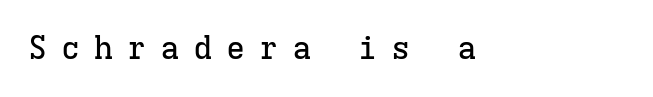
{"serif": "yes", "italic": "no", "width": "normal", "stroke_contrast": "low", "x_height": "medium", "monospaced": "yes", "underline": "no", "align": "left", "letter_spacing": "wide", "letter_spacing_em": 0.43, "glyph_px": 32}
